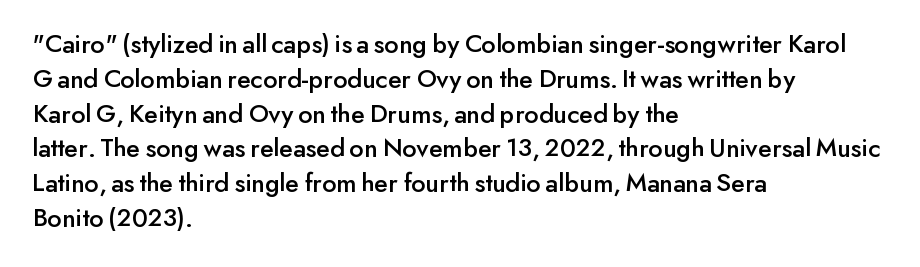
Students, observe: this is what conventionally led text looks like. This sample uses plain, unmodified letter spacing. Nobody drew a line under any word here. The typesetter chose a ragged-right arrangement here. Style check: upright.
